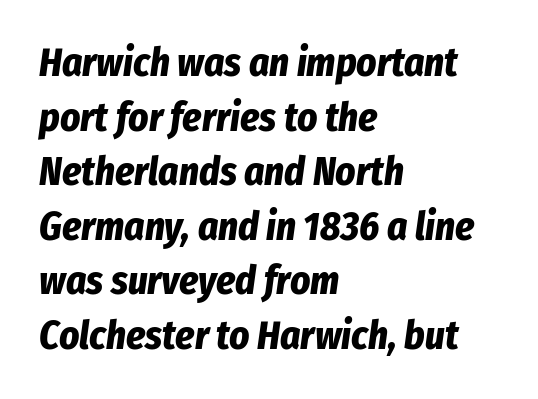
{"italic": "yes", "lean": "right", "slant_degrees": 8, "bold": "yes", "weight": "bold", "width": "condensed", "stroke_contrast": "low", "x_height": "medium", "monospaced": "no", "underline": "no", "align": "left", "line_spacing": "normal", "line_spacing_ratio": 1.4, "letter_spacing": "normal", "letter_spacing_em": 0.0, "glyph_px": 39}
